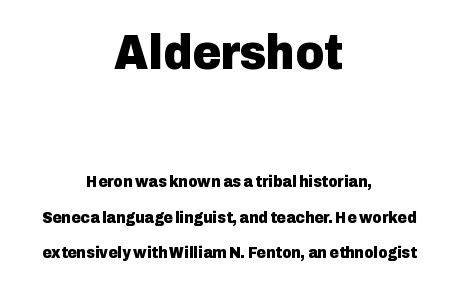
The image shows 49 px heavy sans-serif type, upright; set centered, loose line spacing (2.21x), normal letter spacing, not underlined; the first (top) block is 3.06x larger; low stroke contrast and a medium x-height.
